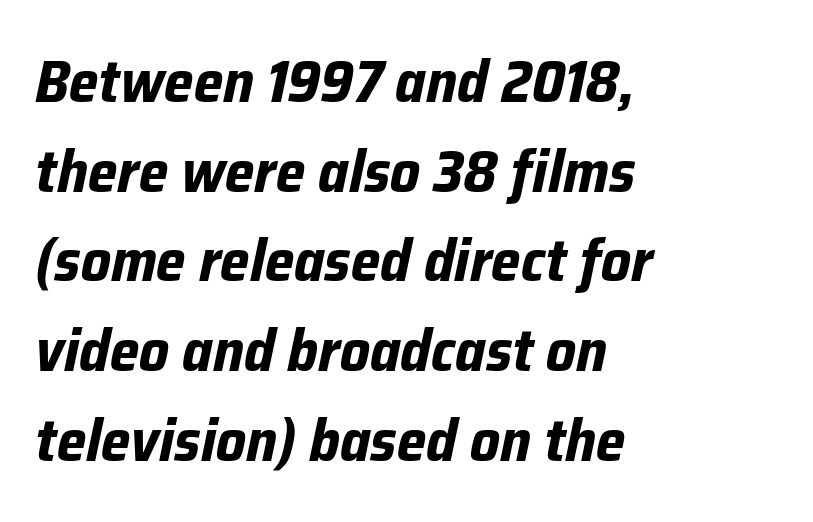
{"italic": "yes", "lean": "right", "slant_degrees": 12, "bold": "yes", "weight": "bold", "width": "normal", "stroke_contrast": "low", "x_height": "medium", "monospaced": "no", "underline": "no", "align": "left", "line_spacing": "normal", "line_spacing_ratio": 1.52, "letter_spacing": "normal", "letter_spacing_em": 0.0, "glyph_px": 59}
